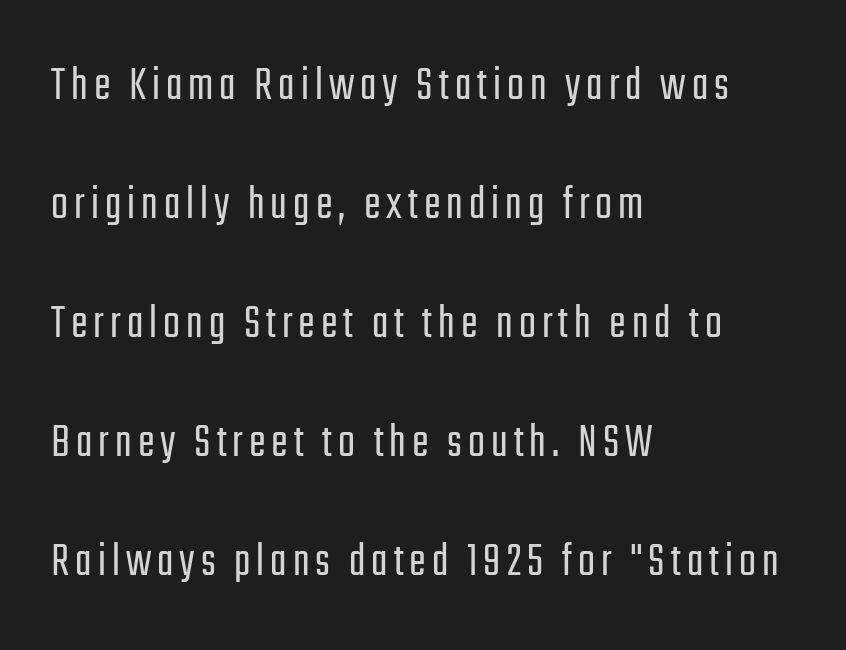
{"serif": "no", "italic": "no", "bold": "no", "weight": "light", "width": "condensed", "stroke_contrast": "low", "x_height": "medium", "monospaced": "no", "underline": "no", "align": "left", "line_spacing": "loose", "line_spacing_ratio": 2.38, "glyph_px": 50}
